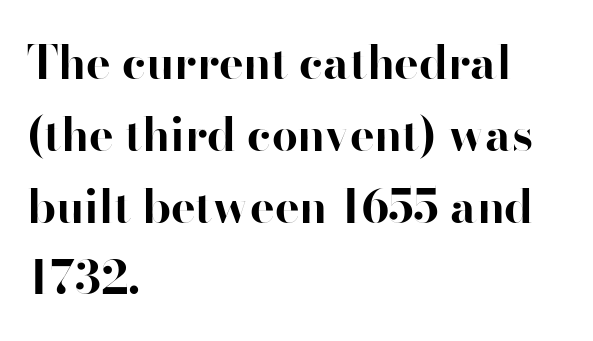
These lines are set flush left with a ragged right edge. Unlike a traditional serif, this face leaves its strokes unadorned. Regarding leading, the lines here are spaced in the standard way. Unlike italic type, these characters show no tilt at all. The string is rendered with underlining switched off.
